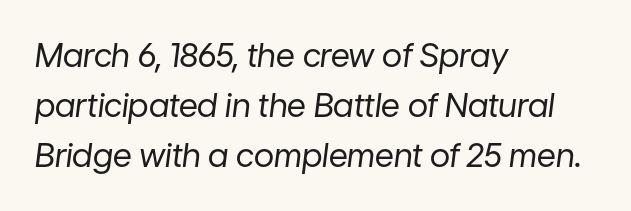
Q: Is the text bold? A: No.
Q: Is the text italic (slanted)? A: Yes, it leans right by about 7 degrees.
Q: Is the text underlined? A: No.
Q: How is the paragraph aligned? A: Left-aligned.
Q: Is the spacing between letters normal or unusually wide? A: Normal.
Q: Is the spacing between lines tight, normal or loose? A: Normal.
Q: Width (condensed, normal, or wide)? A: Normal.
Q: Stroke contrast? A: Low.
Q: x-height? A: Medium.
Q: Monospaced? A: No.
